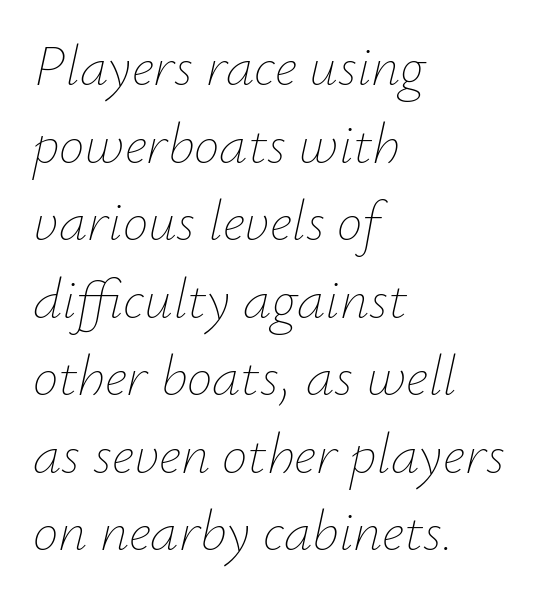
The image shows 57 px thin type, italic (leaning right); set left-aligned, normal line spacing (1.36x), normal letter spacing, not underlined; low stroke contrast and a small x-height.
